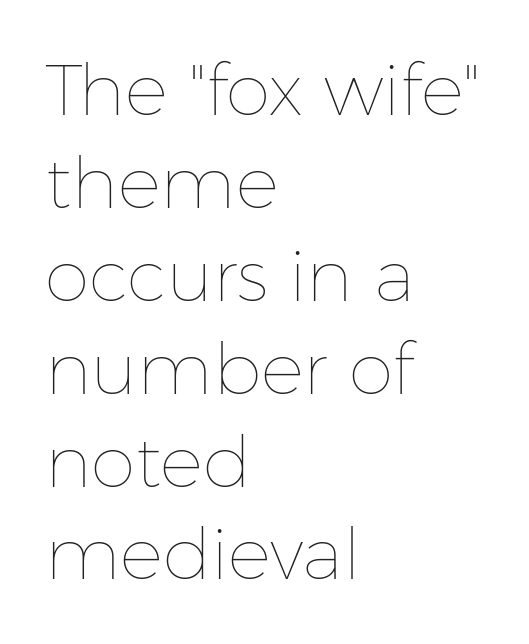
{"italic": "no", "bold": "no", "weight": "thin", "width": "normal", "stroke_contrast": "low", "x_height": "medium", "monospaced": "no", "underline": "no", "align": "left", "line_spacing": "normal", "line_spacing_ratio": 1.29, "letter_spacing": "normal", "letter_spacing_em": 0.0, "glyph_px": 72}
